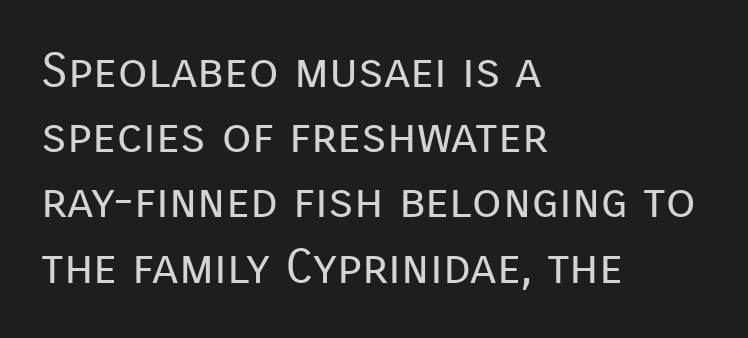
Each letter keeps its own natural width here, so spacing adapts to shape. The rendering anchors every line to the left-hand side. How are the letters spaced? Ordinarily, with no added tracking. Compared with a typical body face, this is equally light or lighter still. Any mark beneath the type? The region is blank. Baseline-to-baseline distance is the conventional proportion of letter height.
